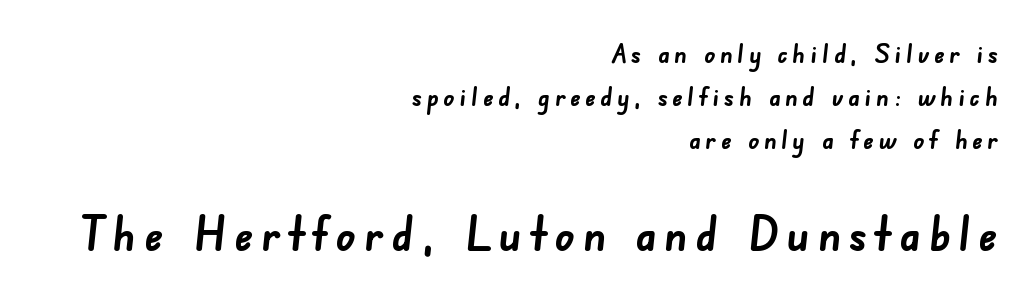
Which margin do the lines hug? The right one — the left edge is uneven. These lines sit exactly where default settings would place them. Check the space under the baseline: it is left empty. The rendering shows plain stroke endings on the letterforms — a sans-serif design. The more generous point size was reserved for the lower chunk.
